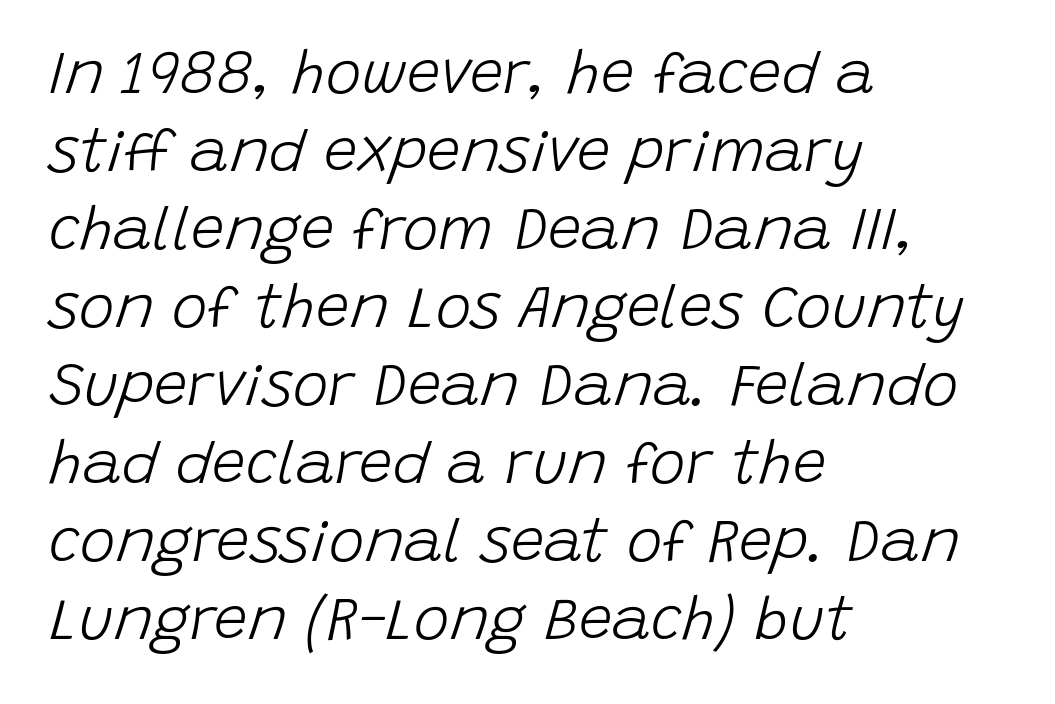
{"italic": "yes", "lean": "right", "slant_degrees": 15, "bold": "no", "weight": "light", "width": "normal", "stroke_contrast": "low", "x_height": "large", "monospaced": "no", "underline": "no", "align": "left", "line_spacing": "normal", "line_spacing_ratio": 1.3, "letter_spacing": "normal", "letter_spacing_em": 0.0, "glyph_px": 60}
